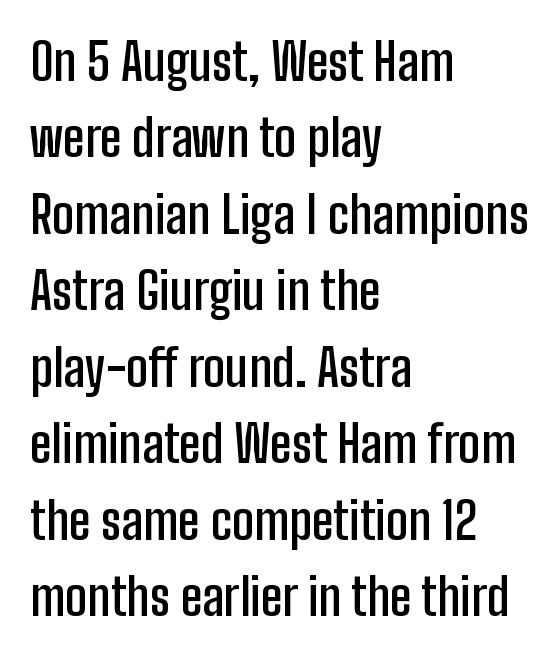
The image shows 51 px semibold, condensed sans-serif type, upright; set left-aligned, normal line spacing (1.5x), normal letter spacing, not underlined; low stroke contrast and a medium x-height.
